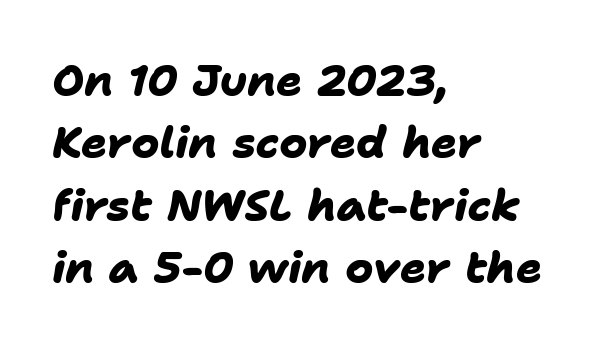
The image shows 43 px heavy sans-serif type; set left-aligned, normal line spacing (1.45x), normal letter spacing, not underlined; low stroke contrast and a medium x-height.
